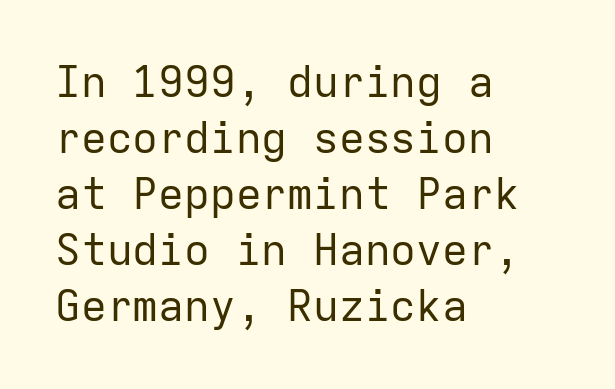
{"serif": "no", "italic": "no", "bold": "no", "weight": "regular", "width": "normal", "stroke_contrast": "low", "x_height": "medium", "monospaced": "yes", "underline": "no", "align": "left", "line_spacing": "normal", "line_spacing_ratio": 1.3, "letter_spacing": "normal", "letter_spacing_em": 0.0, "glyph_px": 43}
